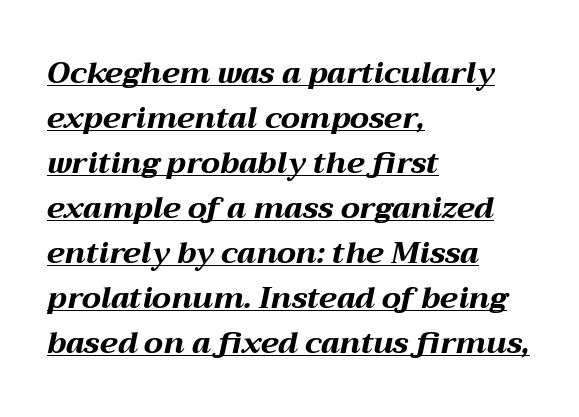
Q: Is the text bold? A: Yes.
Q: Is the text italic (slanted)? A: Yes, it leans right by about 12 degrees.
Q: Is the text underlined? A: Yes.
Q: How is the paragraph aligned? A: Left-aligned.
Q: Is the spacing between letters normal or unusually wide? A: Normal.
Q: Is the spacing between lines tight, normal or loose? A: Normal.
Q: Width (condensed, normal, or wide)? A: Wide.
Q: Stroke contrast? A: Medium.
Q: x-height? A: Medium.
Q: Monospaced? A: No.
